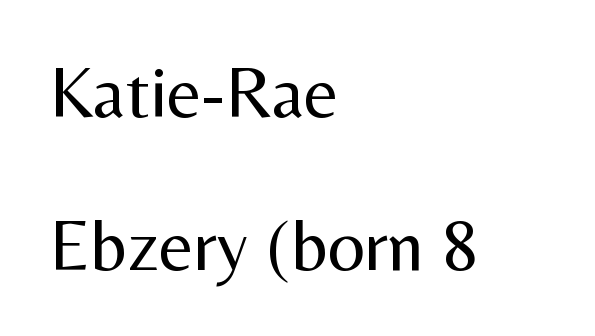
The passage shown is typed in a proportional face where columns would drift. One-word summary of the alignment: left. Bold? No — there's no thickening of the strokes. This sample uses plain, unmodified letter spacing. Is this a sans? Yes — the strokes have no serifs. If you measured baseline to baseline, you'd find a long distance.
